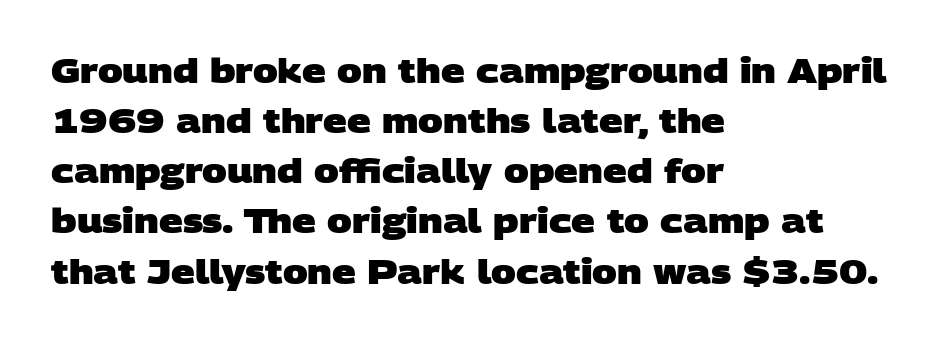
Q: Is the text bold? A: Yes.
Q: Is the typeface a serif or a sans-serif typeface? A: Sans-serif.
Q: Is the text underlined? A: No.
Q: How is the paragraph aligned? A: Left-aligned.
Q: Is the spacing between letters normal or unusually wide? A: Normal.
Q: Is the spacing between lines tight, normal or loose? A: Normal.
Q: Width (condensed, normal, or wide)? A: Wide.
Q: Stroke contrast? A: Low.
Q: x-height? A: Large.
Q: Monospaced? A: No.
